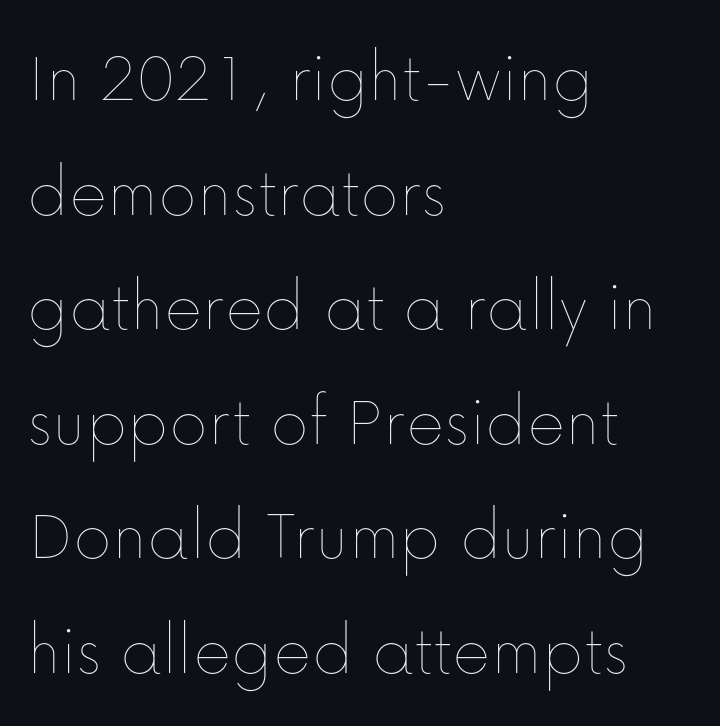
Q: Is the text bold? A: No.
Q: Is the text italic (slanted)? A: No, it is upright.
Q: Is the text underlined? A: No.
Q: How is the paragraph aligned? A: Left-aligned.
Q: Is the spacing between letters normal or unusually wide? A: Normal.
Q: Is the spacing between lines tight, normal or loose? A: Normal.
Q: Width (condensed, normal, or wide)? A: Normal.
Q: Stroke contrast? A: Low.
Q: x-height? A: Medium.
Q: Monospaced? A: No.
